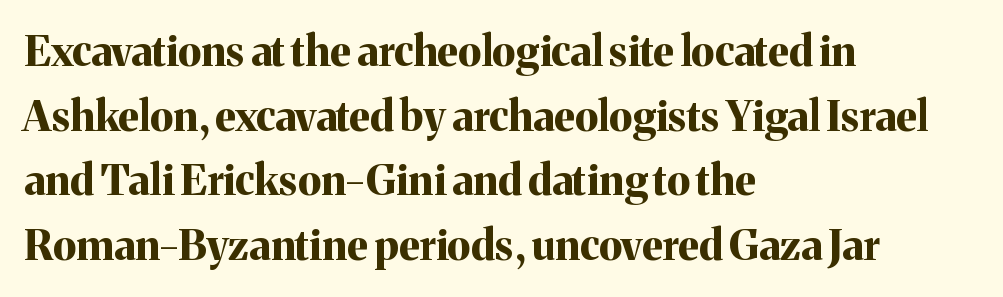
Q: Is the text bold? A: Yes.
Q: Is the text italic (slanted)? A: No, it is upright.
Q: Is the typeface a serif or a sans-serif typeface? A: Serif.
Q: Is the text underlined? A: No.
Q: How is the paragraph aligned? A: Left-aligned.
Q: Is the spacing between letters normal or unusually wide? A: Normal.
Q: Is the spacing between lines tight, normal or loose? A: Normal.
Q: Width (condensed, normal, or wide)? A: Normal.
Q: Stroke contrast? A: Medium.
Q: x-height? A: Medium.
Q: Monospaced? A: No.
